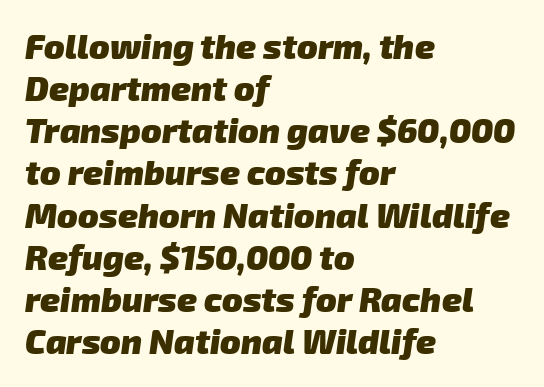
{"serif": "no", "bold": "yes", "weight": "heavy", "width": "normal", "stroke_contrast": "low", "x_height": "medium", "monospaced": "no", "underline": "no", "align": "left", "line_spacing_ratio": 1.24, "letter_spacing": "normal", "letter_spacing_em": 0.0, "glyph_px": 34}
